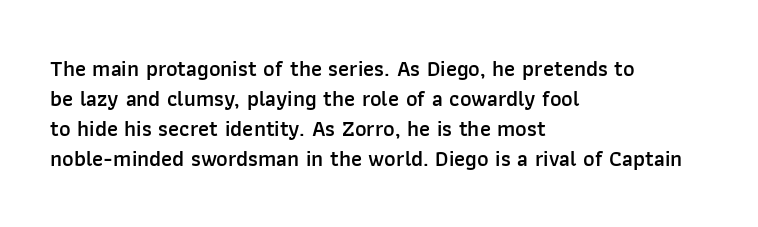
Q: Is the text bold? A: Semi-bold.
Q: Is the text italic (slanted)? A: No, it is upright.
Q: Is the text underlined? A: No.
Q: How is the paragraph aligned? A: Left-aligned.
Q: Is the spacing between letters normal or unusually wide? A: Normal.
Q: Is the spacing between lines tight, normal or loose? A: Normal.
